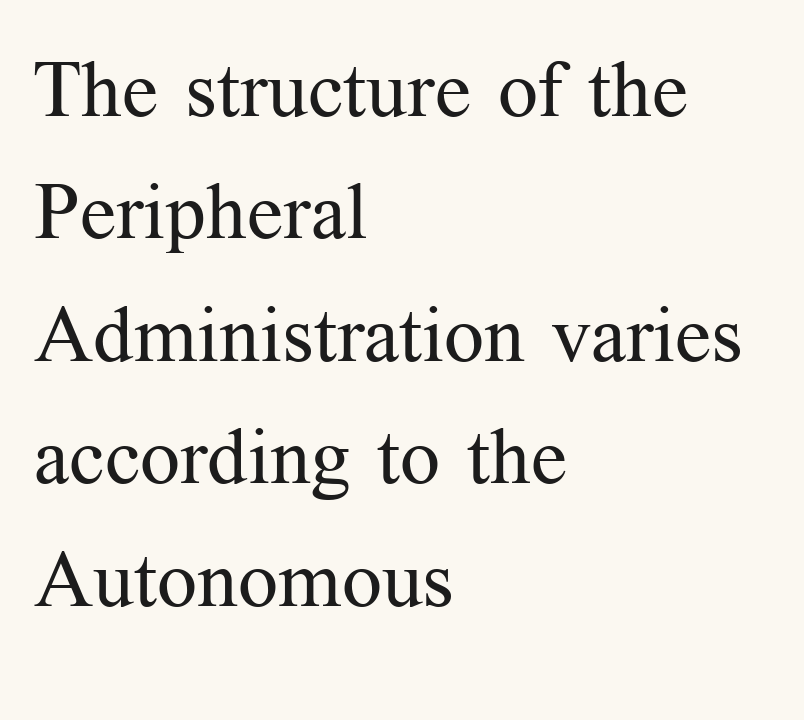
This is the regular roman posture of the typeface. Font category for this specimen: serif. Caption: multi-line text, flush left, ragged right. In terms of letterspacing, this is plain default setting. The passage shown stacks its lines at a standard gap.
